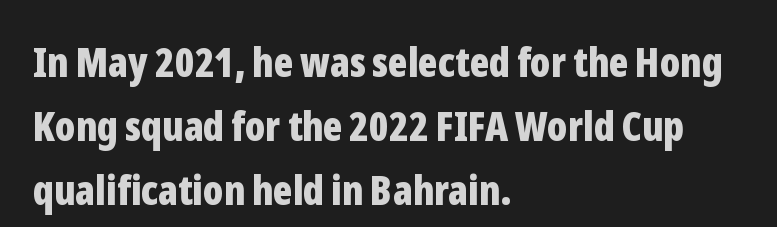
{"serif": "no", "italic": "no", "bold": "yes", "weight": "bold", "width": "condensed", "stroke_contrast": "low", "x_height": "medium", "monospaced": "no", "underline": "no", "align": "left", "line_spacing": "normal", "line_spacing_ratio": 1.56, "letter_spacing": "normal", "letter_spacing_em": 0.0, "glyph_px": 41}
